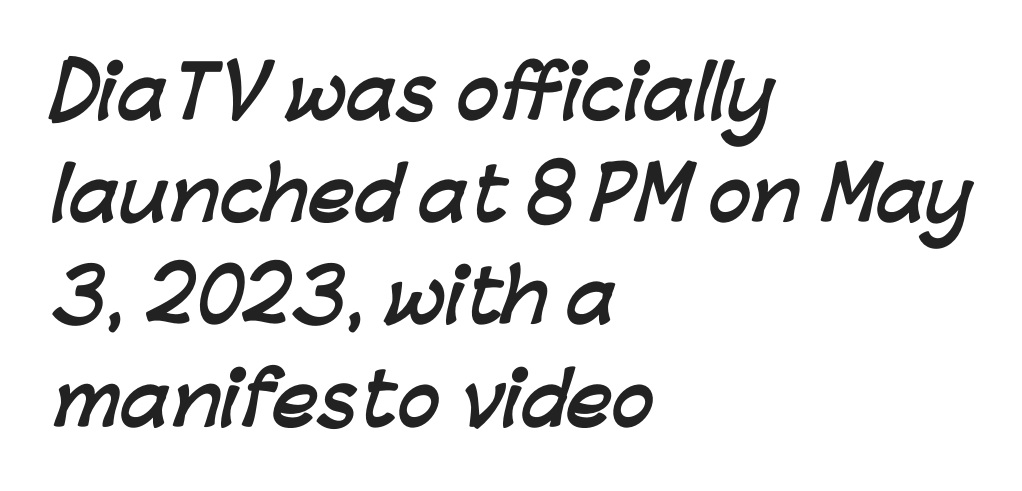
The lines sit at an ordinary, default distance from one another. A typesetter would label this face a sans. Default kerning and tracking; the words read as compact shapes. The strokes are fattened all the way to bold. One-word summary of the alignment: left.
